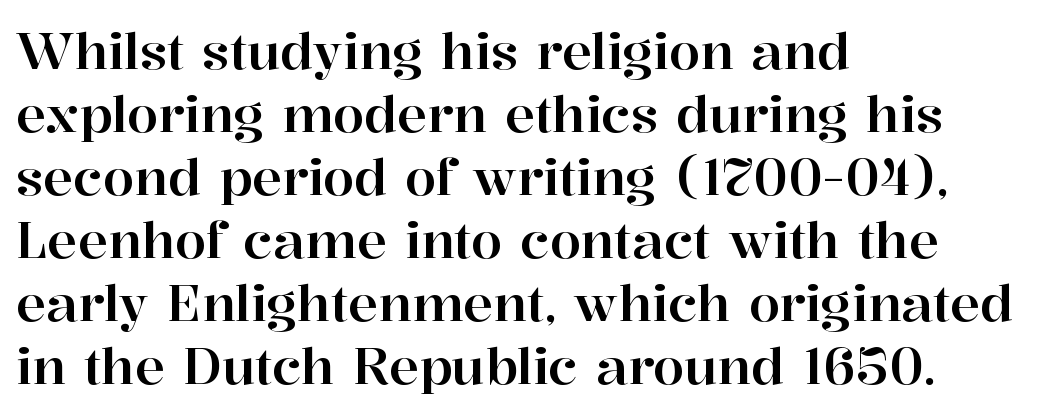
Each row of text sits above clean, open space. In terms of letterform style, serifs are clearly present. The passage shown has conventional tracking throughout. No italicization has been applied; the sample stays upright. Is the block centered? No — it sits flush against the left margin.
